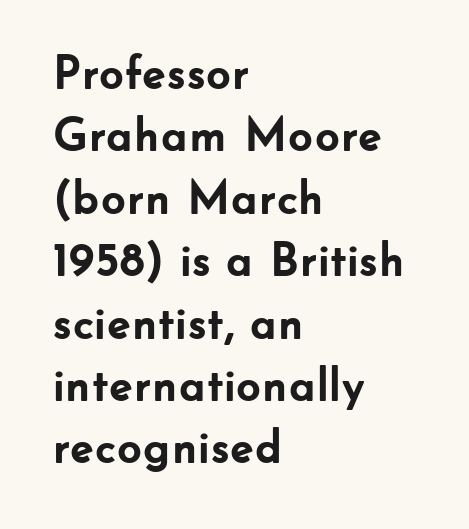
The image shows 48 px semibold sans-serif type, upright; set left-aligned, normal line spacing (1.3x), normal letter spacing, not underlined; low stroke contrast and a small x-height.
